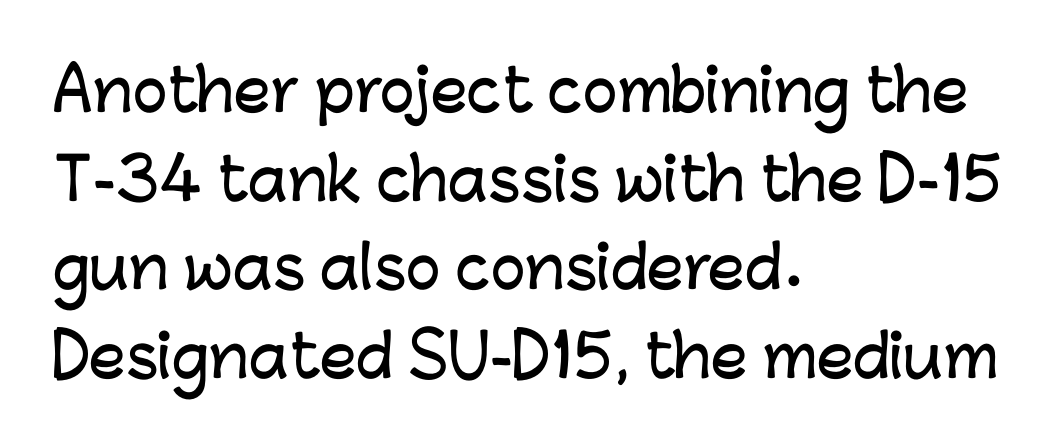
The image shows 58 px sans-serif type, upright; set left-aligned, normal line spacing (1.53x), normal letter spacing, not underlined; low stroke contrast and a medium x-height.
